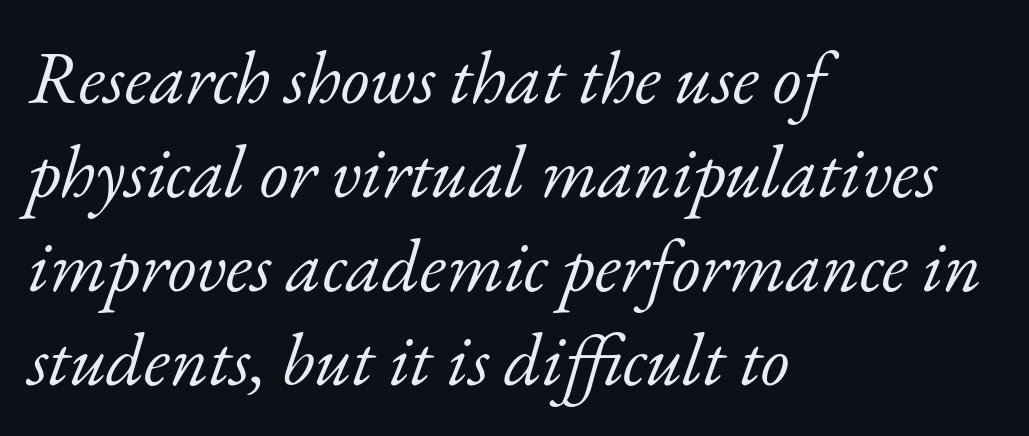
The image shows 74 px light serif type, italic (leaning right); set left-aligned, normal line spacing (1.27x), normal letter spacing, not underlined; low stroke contrast and a small x-height.
